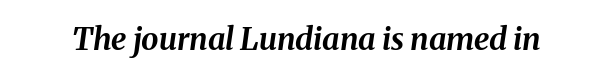
{"italic": "yes", "lean": "right", "slant_degrees": 8, "bold": "yes", "weight": "bold", "width": "normal", "stroke_contrast": "medium", "x_height": "medium", "monospaced": "no", "underline": "no", "letter_spacing": "normal", "letter_spacing_em": 0.0, "glyph_px": 31}
